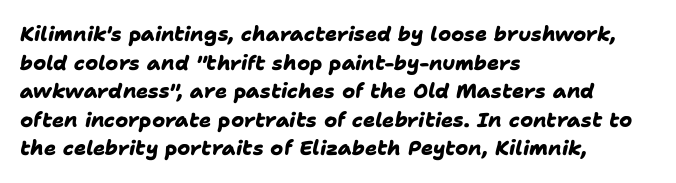
Q: Is the text bold? A: Yes.
Q: Is the text underlined? A: No.
Q: How is the paragraph aligned? A: Left-aligned.
Q: Is the spacing between letters normal or unusually wide? A: Normal.
Q: Is the spacing between lines tight, normal or loose? A: Normal.
